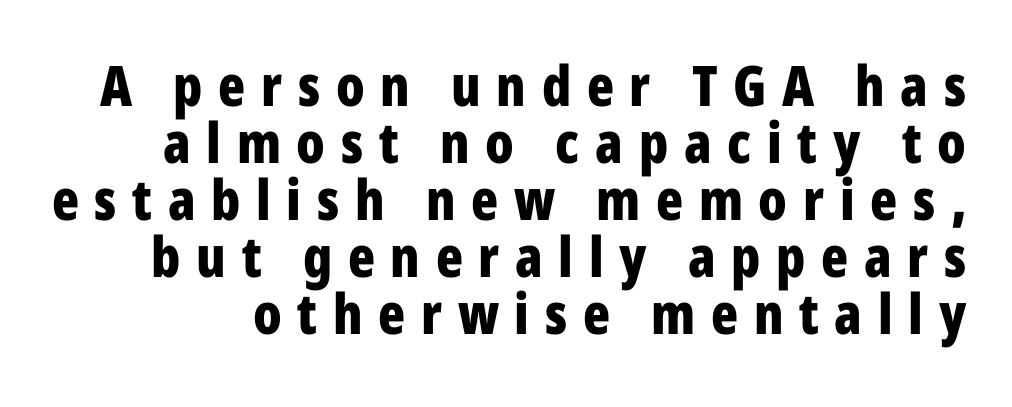
Regarding leading, the lines here are crowded together. The axis of the letterforms is exactly vertical. The horizontal fit of the characters is loose and conspicuously gappy. This sample uses a sans-serif face.
